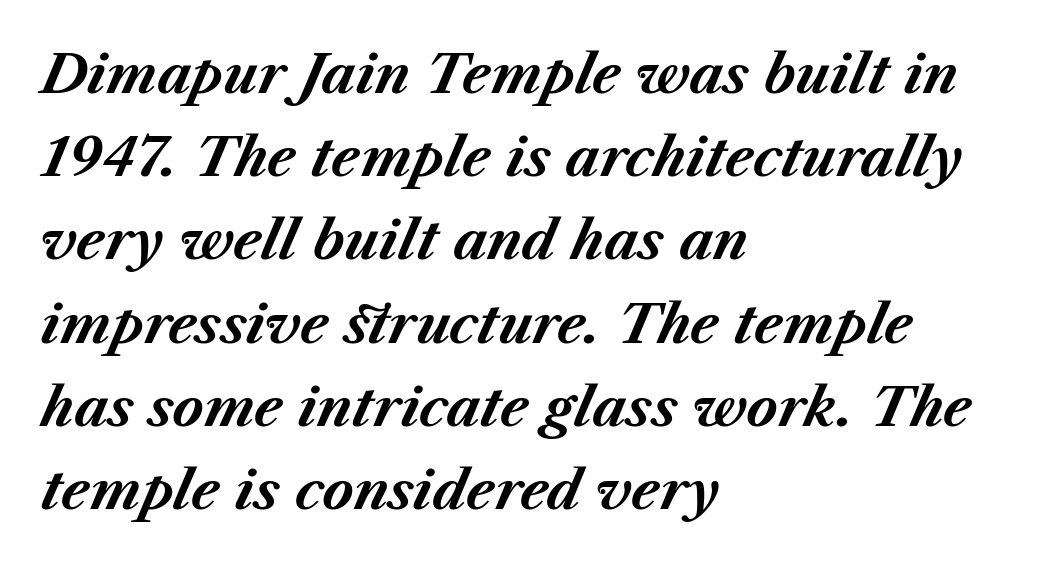
Q: Is the text bold? A: Yes.
Q: Is the text italic (slanted)? A: Yes, it leans right by about 23 degrees.
Q: Is the text underlined? A: No.
Q: How is the paragraph aligned? A: Left-aligned.
Q: Is the spacing between letters normal or unusually wide? A: Normal.
Q: Is the spacing between lines tight, normal or loose? A: Normal.
Q: Width (condensed, normal, or wide)? A: Normal.
Q: Stroke contrast? A: Medium.
Q: x-height? A: Medium.
Q: Monospaced? A: No.
